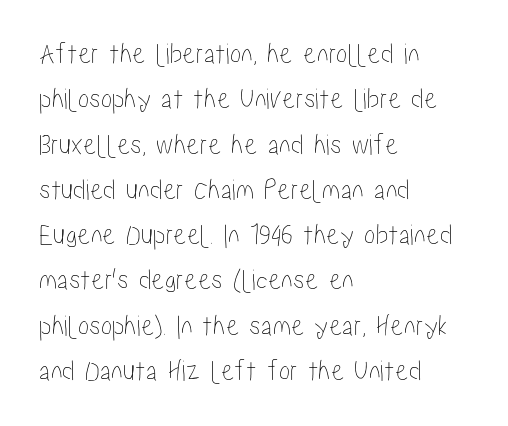
The image shows 30 px condensed type, upright; set left-aligned, normal line spacing (1.51x), normal letter spacing, not underlined; low stroke contrast and a medium x-height.
